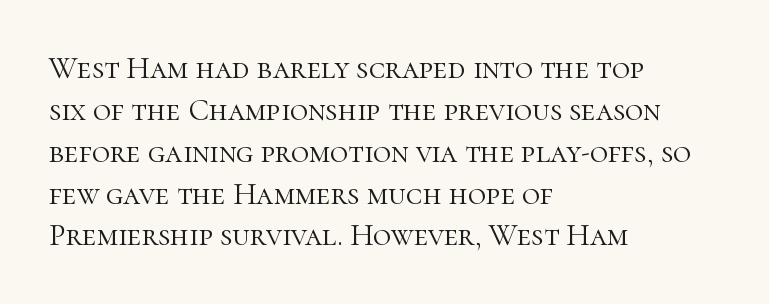
The image shows 31 px light serif type, upright; set left-aligned, normal line spacing (1.35x), normal letter spacing, not underlined; high stroke contrast and a medium x-height.
